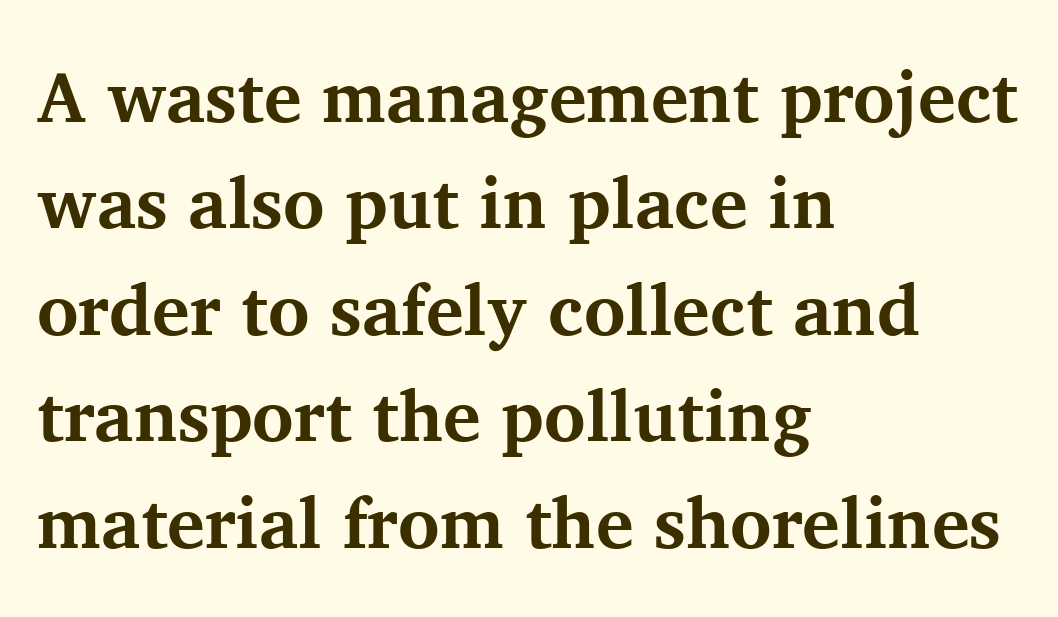
A bare baseline throughout the passage. A typesetter would mark this as roman, not italic. Left-aligned paragraph, ragged on the right. The typeface chosen for these lines features serifs. Spacing between characters is what you'd get straight out of the box. The rendering uses natural spacing where letterforms have individual widths.
